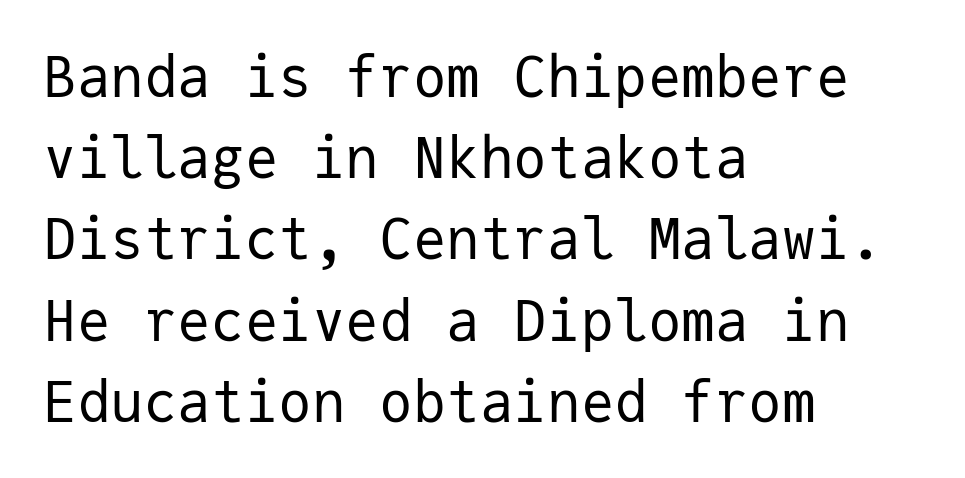
{"serif": "no", "italic": "no", "bold": "no", "weight": "regular", "width": "normal", "stroke_contrast": "low", "x_height": "medium", "monospaced": "yes", "underline": "no", "align": "left", "line_spacing": "normal", "line_spacing_ratio": 1.45, "letter_spacing": "normal", "letter_spacing_em": 0.0, "glyph_px": 56}
